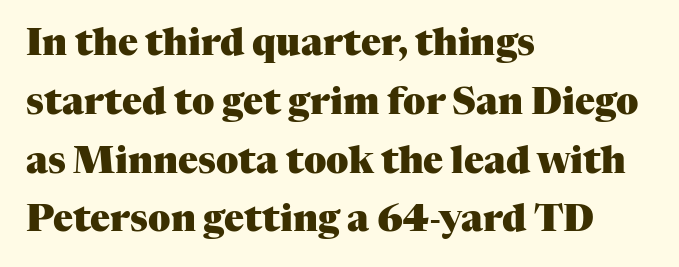
Q: Is the text bold? A: Yes.
Q: Is the text italic (slanted)? A: No, it is upright.
Q: Is the typeface a serif or a sans-serif typeface? A: Serif.
Q: Is the text underlined? A: No.
Q: How is the paragraph aligned? A: Left-aligned.
Q: Is the spacing between letters normal or unusually wide? A: Normal.
Q: Is the spacing between lines tight, normal or loose? A: Normal.
Q: Width (condensed, normal, or wide)? A: Normal.
Q: Stroke contrast? A: Medium.
Q: x-height? A: Medium.
Q: Monospaced? A: No.
